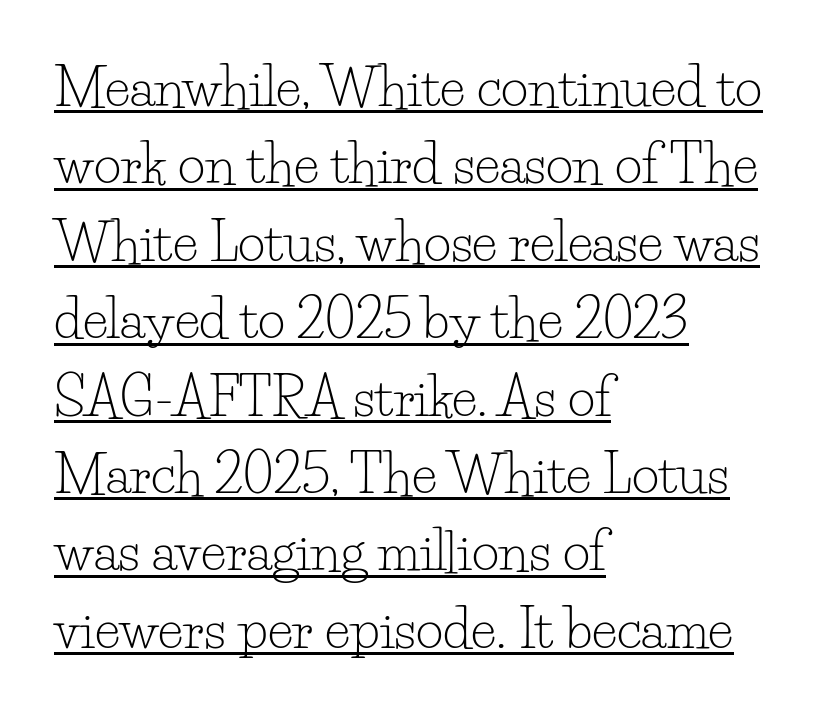
The image shows 53 px light serif type, upright; set left-aligned, normal line spacing (1.46x), normal letter spacing, underlined; low stroke contrast and a small x-height.
